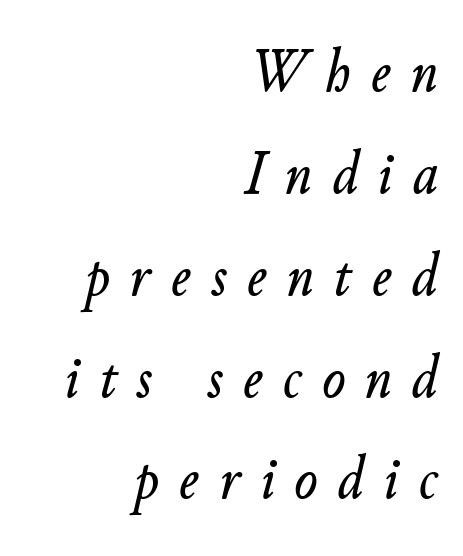
Interline gaps are of average width in this sample. The space beneath each line is pristine and unruled. Which margin do the lines hug? The right one — the left edge is uneven. Between one letter and the next there's a generous, obvious gap. Spacing verdict: proportional, widths tailored to each character. Italic: yes, the glyphs are oblique.
